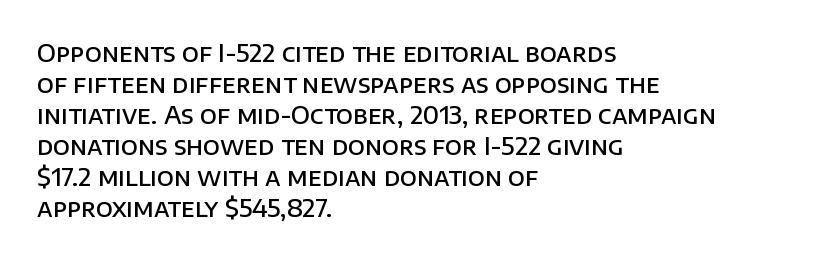
The strip under each line holds only bare page. Default kerning and tracking; the words read as compact shapes. This is the regular roman posture of the typeface. Regular leading. One-word summary of the alignment: left.
